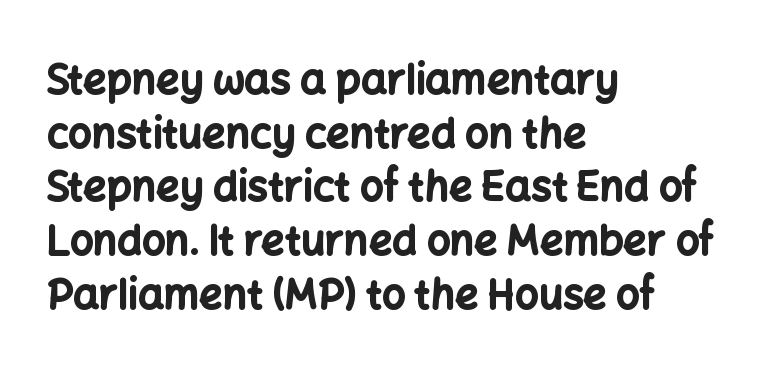
The image shows 41 px bold sans-serif type, upright; set left-aligned, normal line spacing (1.31x), normal letter spacing, not underlined; low stroke contrast and a medium x-height.
